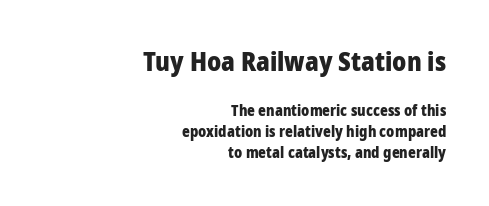
The words here are not underlined. Every character sits straight up, as roman type does. If you squint, the top block still reads clearly — it's the larger of the two. Typesetter's note: full bold, strokes at maximum text heaviness. The ragged edge is on the left, which tells us the setting is flush right. If you measured baseline to baseline, you'd find a middling distance.
